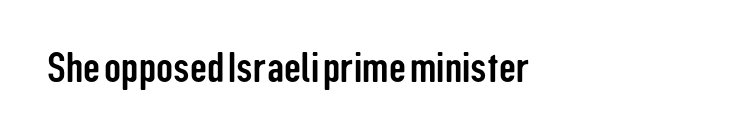
{"serif": "no", "italic": "no", "width": "condensed", "stroke_contrast": "low", "x_height": "medium", "monospaced": "no", "underline": "no", "align": "left", "letter_spacing": "normal", "letter_spacing_em": 0.0, "glyph_px": 42}
